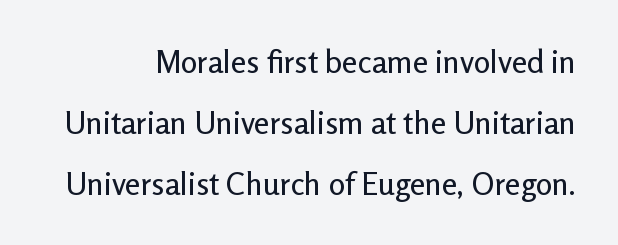
{"serif": "no", "italic": "no", "width": "normal", "stroke_contrast": "low", "x_height": "medium", "monospaced": "no", "underline": "no", "line_spacing": "loose", "line_spacing_ratio": 1.96, "letter_spacing": "normal", "letter_spacing_em": 0.0, "glyph_px": 31}
